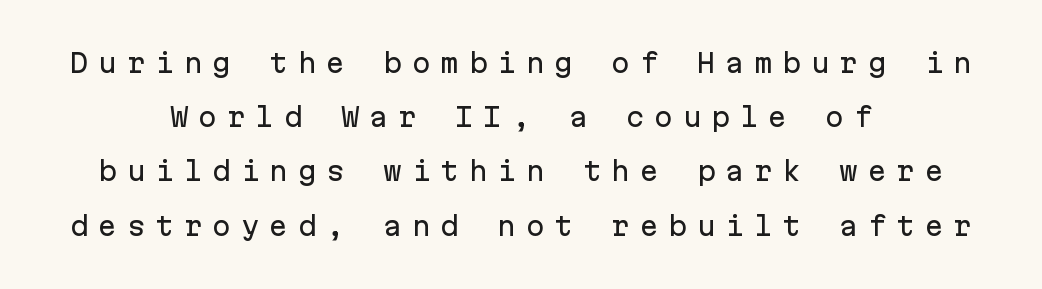
{"italic": "no", "underline": "no", "align": "center", "line_spacing": "loose", "line_spacing_ratio": 2.17, "letter_spacing": "wide", "letter_spacing_em": 0.39, "glyph_px": 25}
